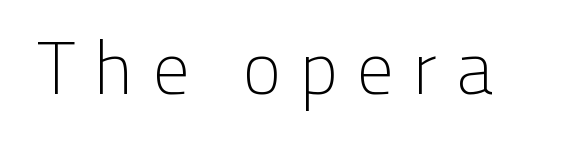
Q: Is the text bold? A: No.
Q: Is the text italic (slanted)? A: No, it is upright.
Q: Is the typeface a serif or a sans-serif typeface? A: Sans-serif.
Q: Is the text underlined? A: No.
Q: Is the spacing between letters normal or unusually wide? A: Unusually wide.
Q: Width (condensed, normal, or wide)? A: Normal.
Q: Stroke contrast? A: Low.
Q: x-height? A: Medium.
Q: Monospaced? A: No.
